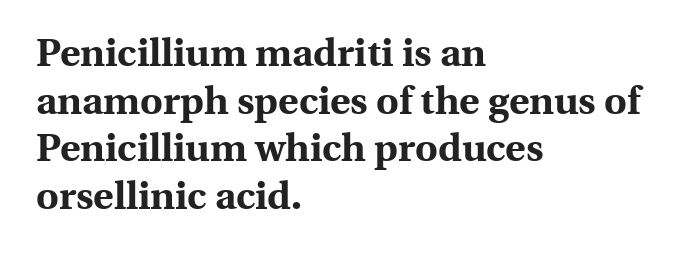
{"serif": "yes", "italic": "no", "bold": "yes", "weight": "bold", "width": "normal", "x_height": "medium", "monospaced": "no", "underline": "no", "align": "left", "line_spacing_ratio": 1.22, "letter_spacing": "normal", "letter_spacing_em": 0.0, "glyph_px": 39}
